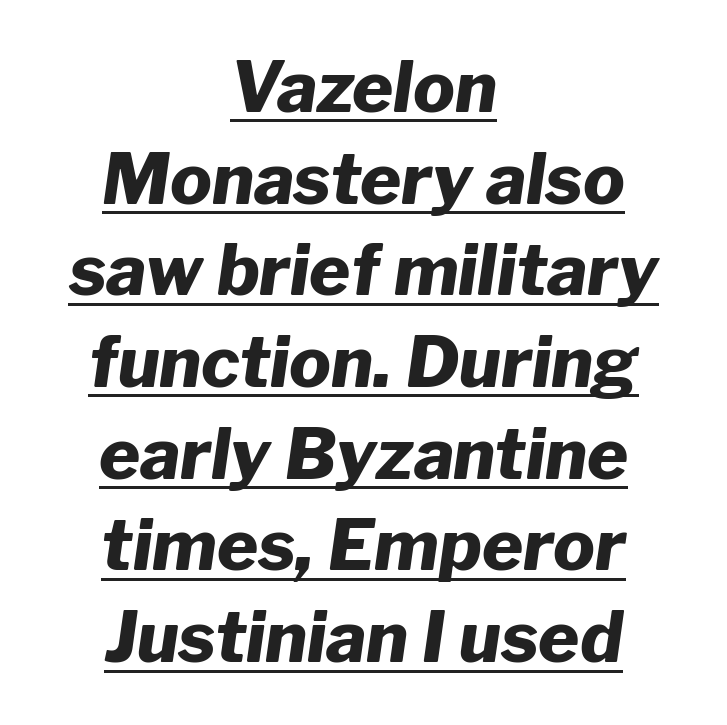
Q: Is the text bold? A: Yes.
Q: Is the text italic (slanted)? A: Yes, it leans right by about 8 degrees.
Q: Is the text underlined? A: Yes.
Q: How is the paragraph aligned? A: Centered.
Q: Is the spacing between letters normal or unusually wide? A: Normal.
Q: Is the spacing between lines tight, normal or loose? A: Normal.
Q: Width (condensed, normal, or wide)? A: Normal.
Q: Stroke contrast? A: Low.
Q: x-height? A: Medium.
Q: Monospaced? A: No.
